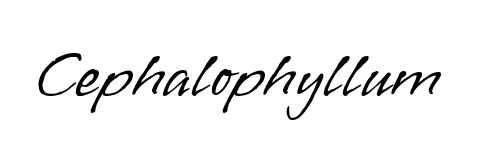
{"serif": "no", "bold": "no", "weight": "light", "width": "normal", "stroke_contrast": "low", "x_height": "small", "monospaced": "no", "underline": "no", "letter_spacing": "normal", "letter_spacing_em": 0.0, "glyph_px": 65}
